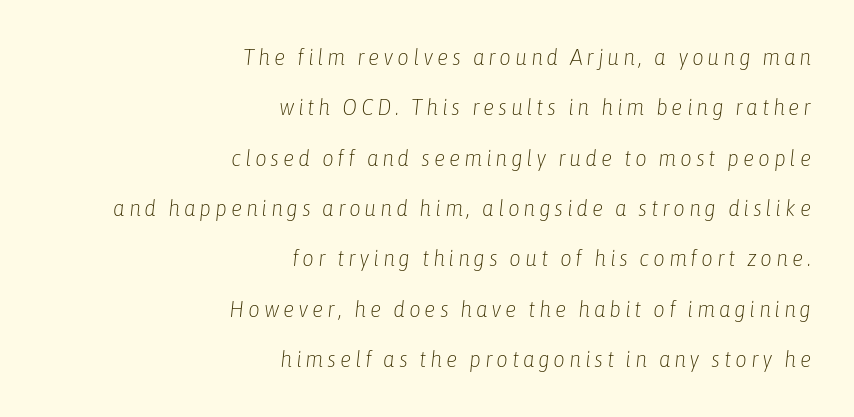
Q: Is the text bold? A: No.
Q: Is the text italic (slanted)? A: Yes, it leans right by about 6 degrees.
Q: Is the text underlined? A: No.
Q: How is the paragraph aligned? A: Right-aligned.
Q: Is the spacing between lines tight, normal or loose? A: Loose.
